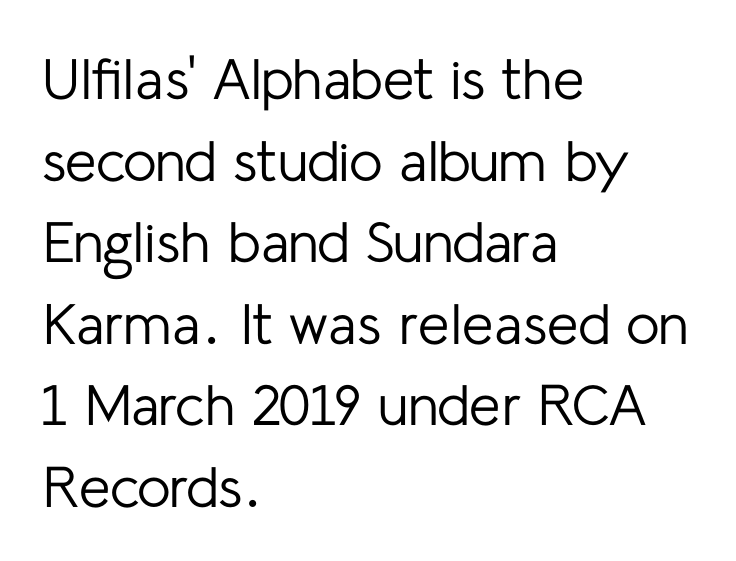
The image shows 57 px regular-weight sans-serif type, upright; set left-aligned, normal line spacing (1.43x), normal letter spacing, not underlined; low stroke contrast and a medium x-height.
